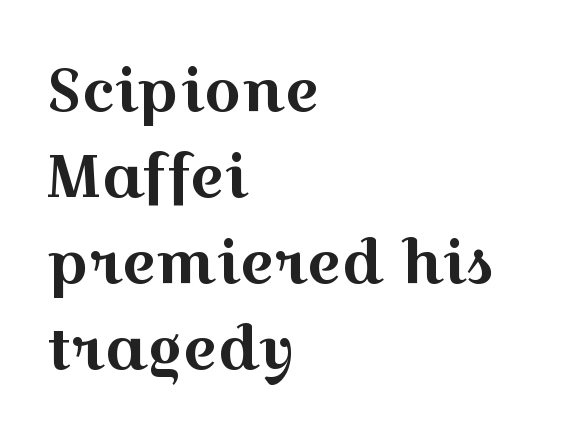
Q: Is the text italic (slanted)? A: No, it is upright.
Q: Is the typeface a serif or a sans-serif typeface? A: Serif.
Q: Is the text underlined? A: No.
Q: How is the paragraph aligned? A: Left-aligned.
Q: Is the spacing between letters normal or unusually wide? A: Normal.
Q: Is the spacing between lines tight, normal or loose? A: Normal.
Q: Width (condensed, normal, or wide)? A: Wide.
Q: x-height? A: Medium.
Q: Monospaced? A: No.
